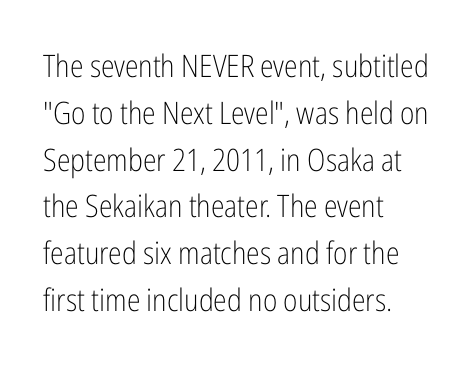
The image shows 31 px light, condensed sans-serif type, upright; set left-aligned, normal line spacing (1.51x), normal letter spacing, not underlined; low stroke contrast and a medium x-height.
